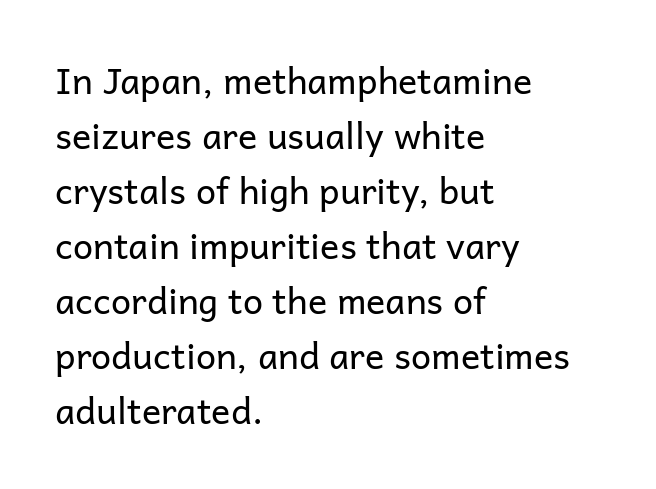
The rows are spaced the way most documents space them. Is the stroke heavy? The answer is a plain regular-or-lighter. Looks like regular typesetting: each glyph gets only the width it needs. The rag falls on the right side of this text block. The passage shown is not underscored anywhere.
